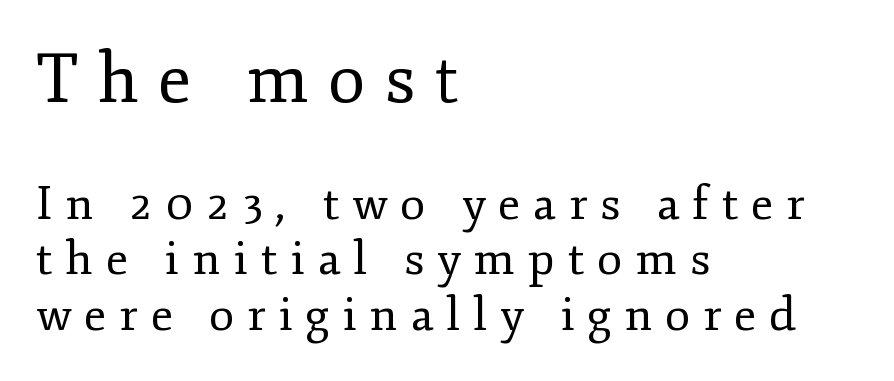
{"serif": "yes", "italic": "no", "bold": "no", "weight": "regular", "width": "normal", "stroke_contrast": "low", "x_height": "small", "monospaced": "no", "underline": "no", "align": "left", "line_spacing_ratio": 1.21, "letter_spacing": "wide", "letter_spacing_em": 0.28, "larger_block": "first", "size_ratio": 1.5, "glyph_px": 69}
